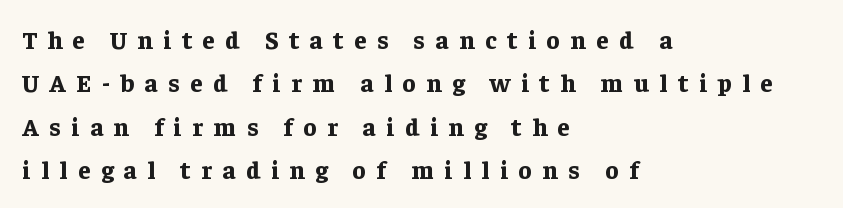
{"italic": "no", "bold": "yes", "underline": "no", "align": "left", "line_spacing_ratio": 1.74, "letter_spacing": "wide", "letter_spacing_em": 0.42, "glyph_px": 25}
